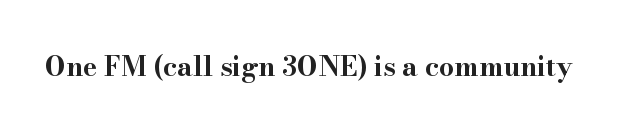
{"italic": "no", "bold": "yes", "underline": "no", "letter_spacing": "normal", "letter_spacing_em": 0.0, "glyph_px": 27}
